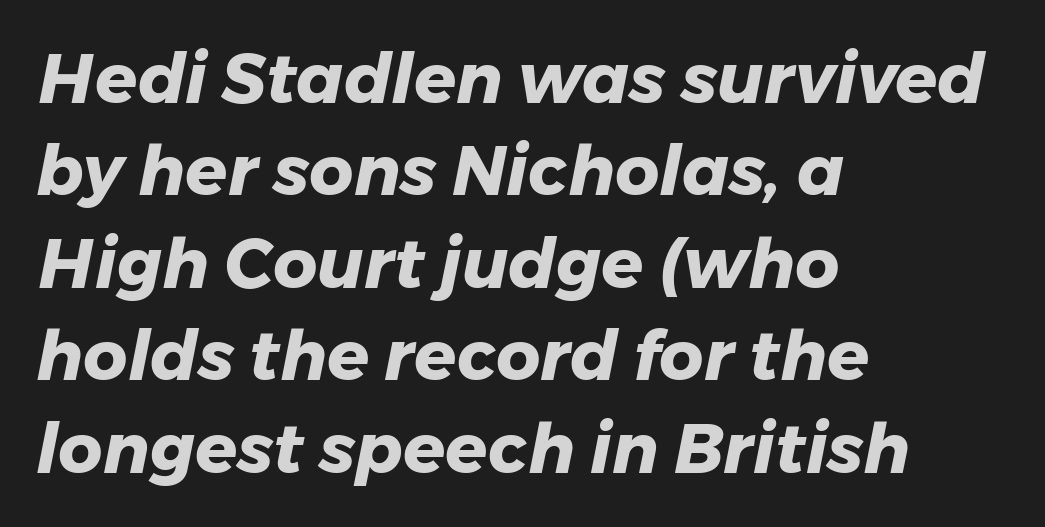
Does the lettering tilt? It does — this is italic. Caption: standard tracking, unaltered. Anything drawn beneath the words? Only blank space. The face used here has the dense, thick strokes of a bold.
